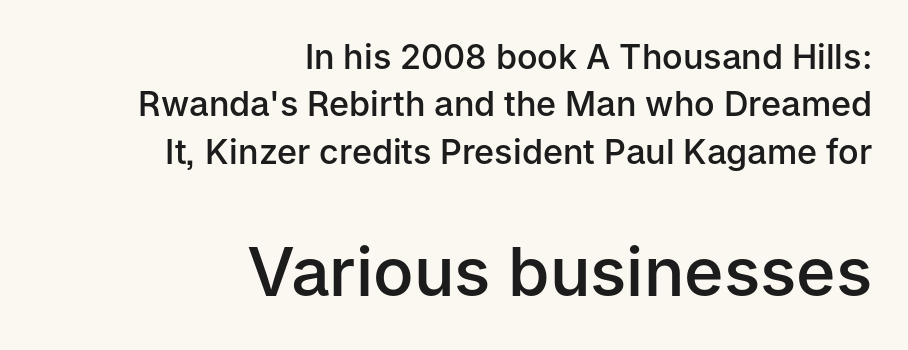
The image shows 67 px semibold sans-serif type, upright; set right-aligned, normal line spacing (1.39x), normal letter spacing, not underlined; the second (bottom) block is 1.97x larger; low stroke contrast and a medium x-height.
